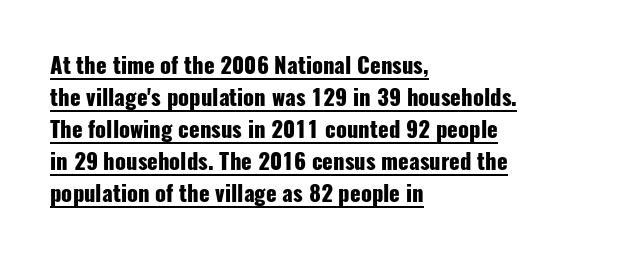
The image shows 22 px bold type, upright; set left-aligned, normal line spacing (1.46x), normal letter spacing, underlined.
